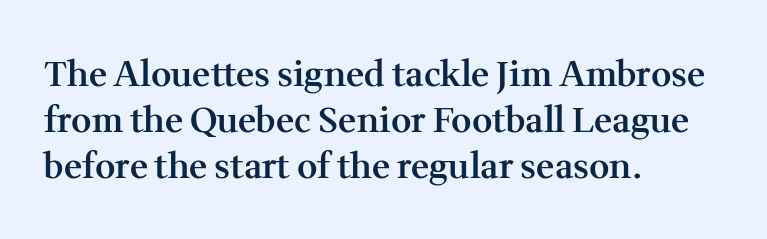
Q: Is the text bold? A: Semi-bold.
Q: Is the text italic (slanted)? A: No, it is upright.
Q: Is the typeface a serif or a sans-serif typeface? A: Serif.
Q: Is the text underlined? A: No.
Q: How is the paragraph aligned? A: Left-aligned.
Q: Is the spacing between letters normal or unusually wide? A: Normal.
Q: Is the spacing between lines tight, normal or loose? A: Normal.
Q: Width (condensed, normal, or wide)? A: Normal.
Q: Stroke contrast? A: Medium.
Q: x-height? A: Medium.
Q: Monospaced? A: No.
